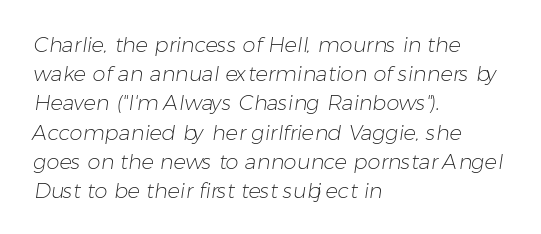
The image shows 21 px text type; set left-aligned, normal line spacing (1.39x), normal letter spacing, not underlined.
